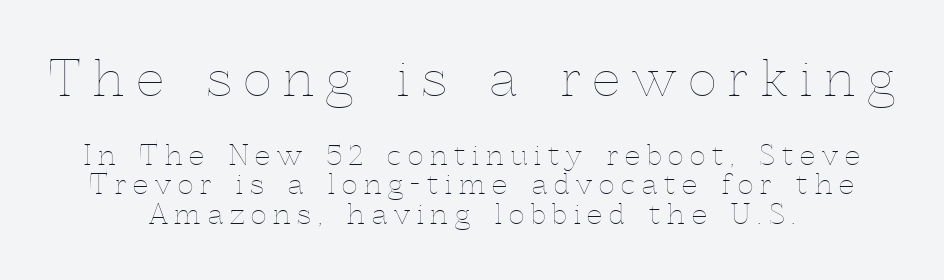
The image shows 48 px thin type, upright; set centered, tight line spacing (1.08x), unusually wide letter spacing (+0.26 em), not underlined; the first (top) block is 1.78x larger; a medium x-height.
